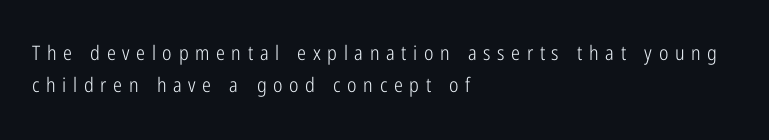
The image shows 20 px text type, upright; set left-aligned, normal line spacing (1.61x), unusually wide letter spacing (+0.33 em), not underlined.
